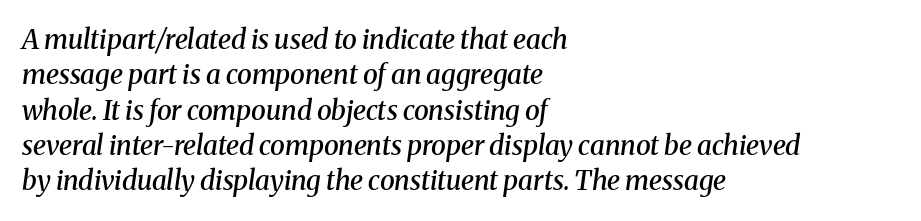
Letter spacing: default. Slanted lettering throughout. The words here are not underlined. Line beginnings align vertically; line endings do not. On the weight axis this lands at semibold, roughly 600. Notice how descenders clear the ascenders below comfortably — that's standard leading.
